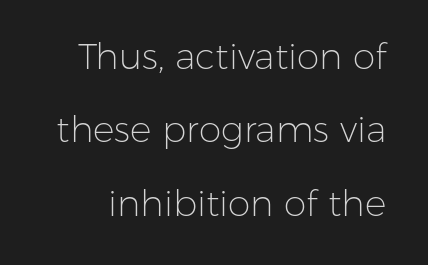
Type without underlining. Is there any slant? The stems are plumb. Serif or sans? Sans — the stroke terminals are bare. Students, note that the glyphs here touch the page at normal intervals. The face used here is proportionally spaced, like ordinary book or web type.
